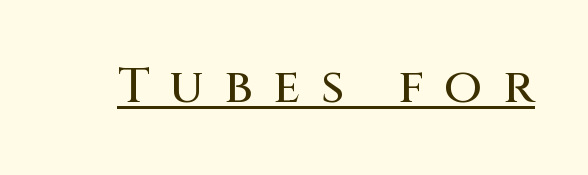
This is sans-serif lettering, the kind often seen on screens and signage. Is there an underline? Yes — a line sits under the letters. Ordinary non-slanted type is in use. The face used here is rendered with a markedly widened letterfit. This sample has the flowing, uneven cadence of proportional lettering.
